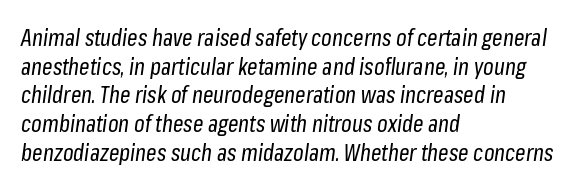
Q: Is the text bold? A: No.
Q: Is the text italic (slanted)? A: Yes, it leans right by about 8 degrees.
Q: Is the text underlined? A: No.
Q: How is the paragraph aligned? A: Left-aligned.
Q: Is the spacing between letters normal or unusually wide? A: Normal.
Q: Is the spacing between lines tight, normal or loose? A: Normal.
